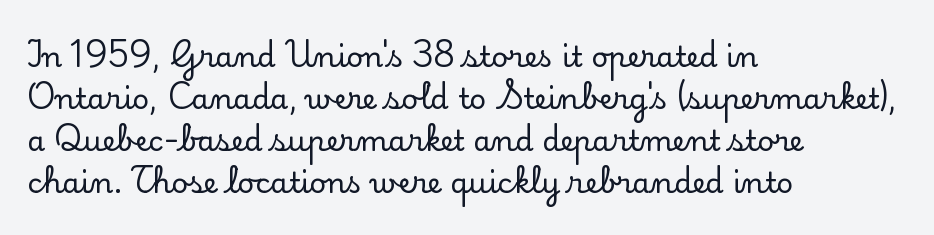
The image shows 29 px serif type, upright; set left-aligned, normal line spacing (1.45x), normal letter spacing, not underlined; low stroke contrast and a small x-height.
